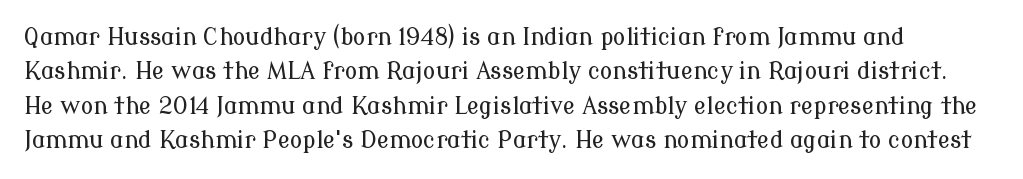
Q: Is the text italic (slanted)? A: No, it is upright.
Q: Is the text underlined? A: No.
Q: Is the spacing between letters normal or unusually wide? A: Normal.
Q: Is the spacing between lines tight, normal or loose? A: Normal.
